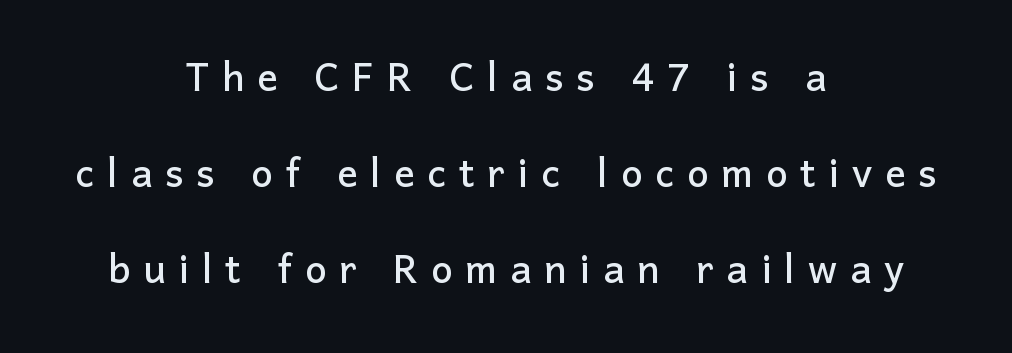
Q: Is the text italic (slanted)? A: No, it is upright.
Q: Is the typeface a serif or a sans-serif typeface? A: Sans-serif.
Q: Is the text underlined? A: No.
Q: How is the paragraph aligned? A: Centered.
Q: Is the spacing between letters normal or unusually wide? A: Unusually wide.
Q: Width (condensed, normal, or wide)? A: Normal.
Q: Stroke contrast? A: Low.
Q: x-height? A: Medium.
Q: Monospaced? A: No.
